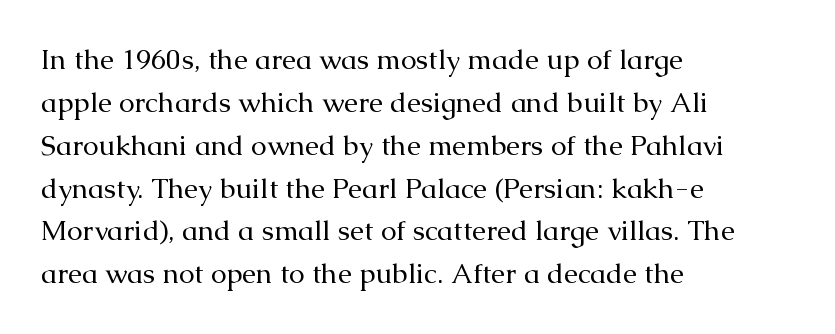
Nothing unusual about the tracking: characters are spaced as the font intends. Anything drawn beneath the words? Only blank space. Students, observe: this is what conventionally led text looks like. Typeset ragged right — the left edge is the straight one.
